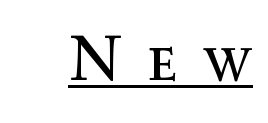
{"italic": "no", "bold": "no", "weight": "regular", "width": "normal", "x_height": "medium", "monospaced": "no", "underline": "yes", "letter_spacing": "wide", "letter_spacing_em": 0.39, "glyph_px": 65}
